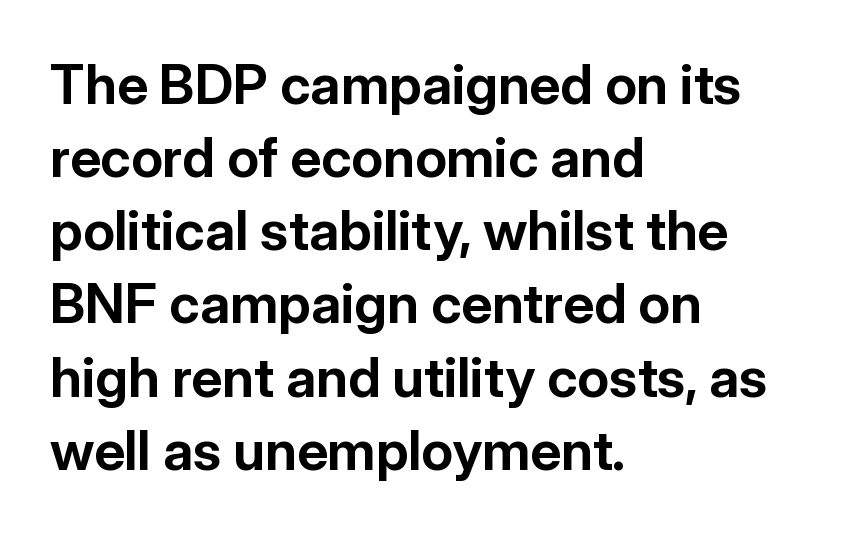
Q: Is the text bold? A: Yes.
Q: Is the text italic (slanted)? A: No, it is upright.
Q: Is the typeface a serif or a sans-serif typeface? A: Sans-serif.
Q: Is the text underlined? A: No.
Q: How is the paragraph aligned? A: Left-aligned.
Q: Is the spacing between letters normal or unusually wide? A: Normal.
Q: Is the spacing between lines tight, normal or loose? A: Normal.
Q: Width (condensed, normal, or wide)? A: Normal.
Q: Stroke contrast? A: Low.
Q: x-height? A: Medium.
Q: Monospaced? A: No.
